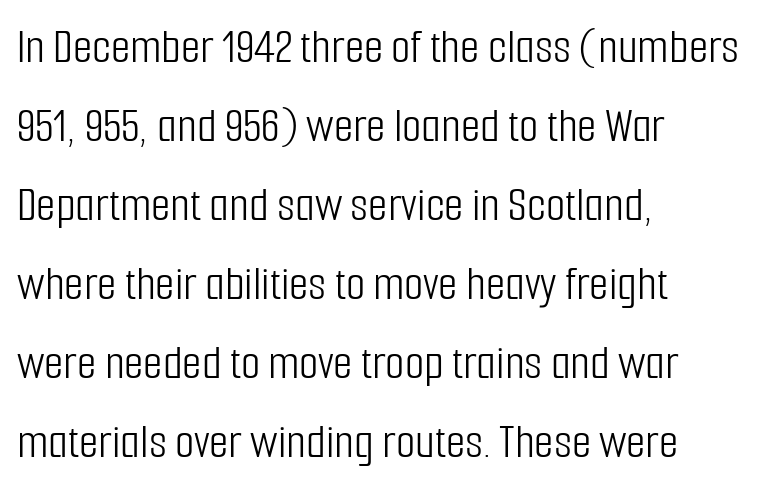
Notice how the passage keeps a crisp vertical edge on the left only. Look at the bottom of the vertical strokes: they stop flat, with no serifs. Quick note: interline space is typical. Each row of text sits above clean, open space. Looks like regular typesetting: each glyph gets only the width it needs. A typesetter would mark this as roman, not italic.
